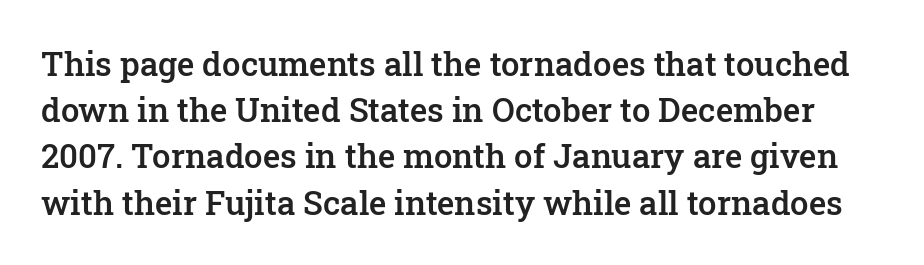
The passage shown is typed in a proportional face where columns would drift. Only glyphs here, with clear space below each row. Do the letters lean? They stand straight. The vertical gap from one line to the next is medium. Here the glyphs are tracked normally, forming tight word shapes. The letters are semibold — heavier than regular but short of a full bold.
